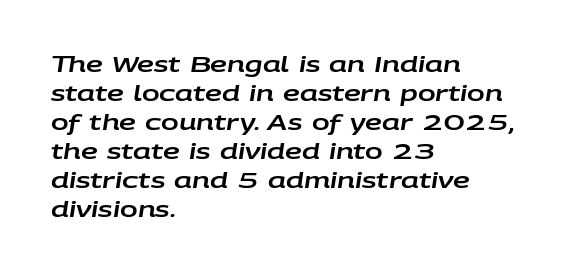
Q: Is the text italic (slanted)? A: Yes, it leans right by about 9 degrees.
Q: Is the text underlined? A: No.
Q: How is the paragraph aligned? A: Left-aligned.
Q: Is the spacing between letters normal or unusually wide? A: Normal.
Q: Is the spacing between lines tight, normal or loose? A: Normal.
